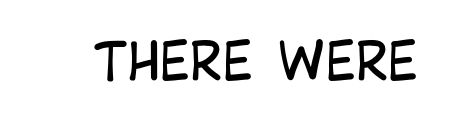
Is the stroke heavy? The answer is a plain regular-or-lighter. Observe the absence of serifs on each vertical stroke in this sample. No extra tracking has been applied to these lines. Looks like regular typesetting: each glyph gets only the width it needs. Check under the words: just untouched page. The font's upright variant was chosen for this text.
